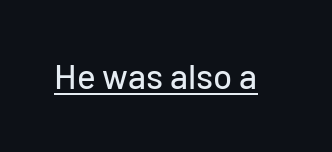
Examine the stroke ends and you'll find no serifs. Notice how the stems are strictly vertical — no italics here. You could not count columns in this text — the font is proportionally spaced. Observe the ordinary spacing: letters are neighbours, not strangers. The specimen includes a rule beneath the text block's lines.
